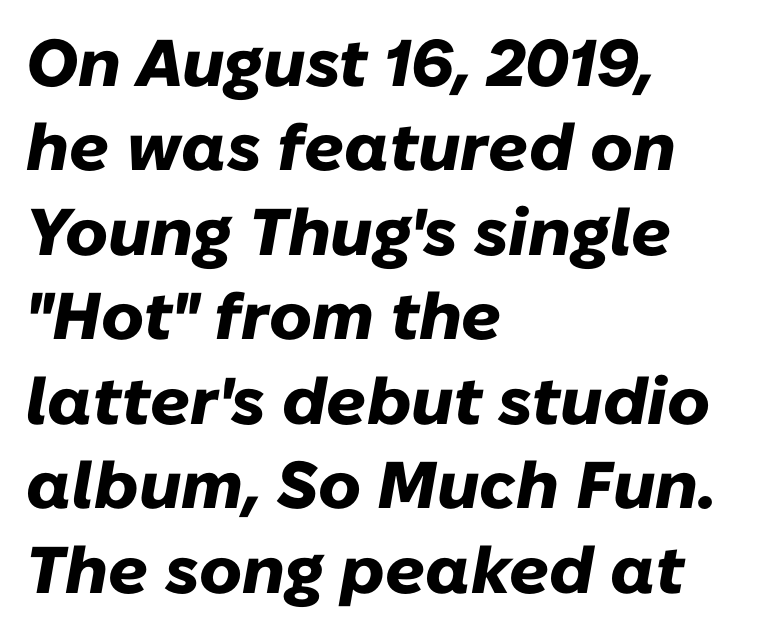
Reading down the block, your eye returns to a fixed left position each line. Check under the words: just untouched page. Glyph-to-glyph distance matches everyday printed text. Italic? Definitely — the glyphs are oblique.
